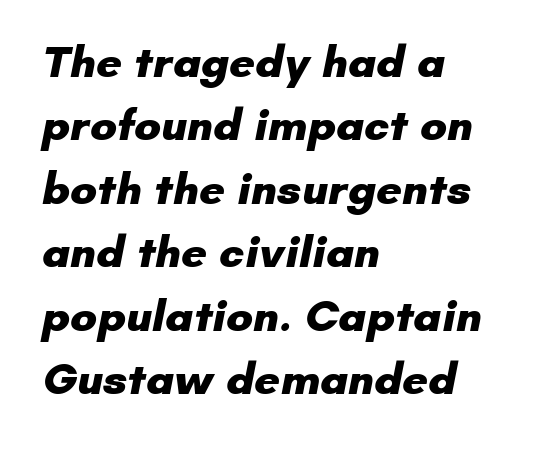
These lines keep a tight, regular rhythm from letter to letter. Notice how descenders clear the ascenders below comfortably — that's standard leading. The rendering uses natural spacing where letterforms have individual widths. Lines of text with bare space underneath. The text block is weighted toward the left margin, trailing off unevenly rightward. A sans-serif font was chosen for this passage.
